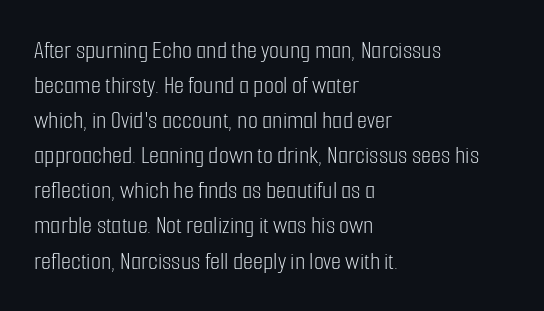
How are the letters spaced? Ordinarily, with no added tracking. Has an underline been added? It has not. Honestly, the row spacing looks completely unremarkable. The font is comparable to plain body text, perhaps lighter. Visually the block forms a straight wall on the left and a jagged coastline on the right.
